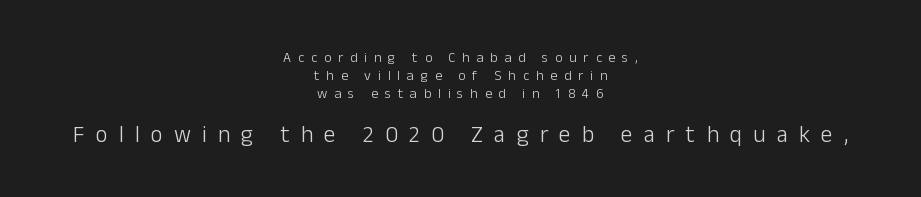
{"italic": "no", "bold": "no", "underline": "no", "align": "center", "line_spacing": "normal", "line_spacing_ratio": 1.28, "letter_spacing": "wide", "letter_spacing_em": 0.49, "larger_block": "second", "size_ratio": 1.64, "glyph_px": 23}
